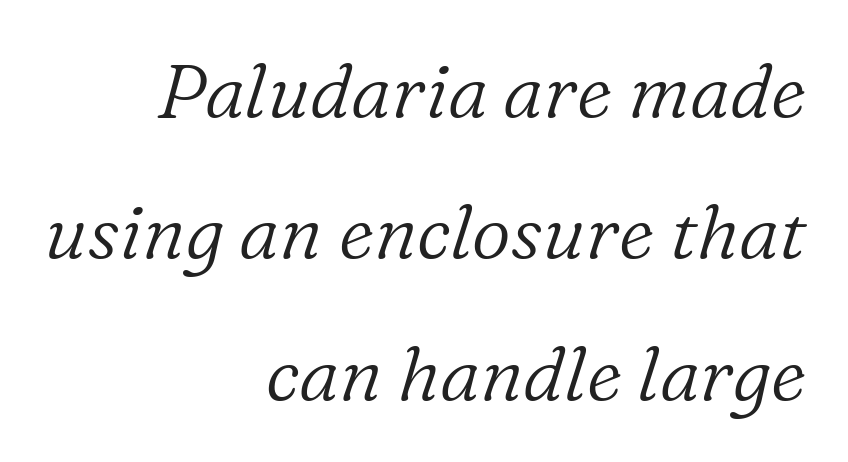
The image shows 76 px light serif type, italic (leaning right); set right-aligned, line spacing 1.86x, normal letter spacing, not underlined; low stroke contrast and a medium x-height.
